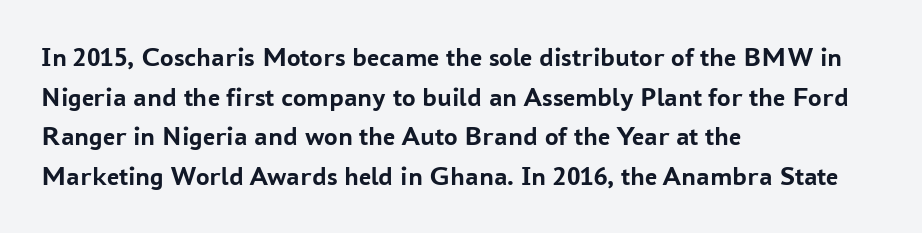
The image shows 27 px bold type, upright; set left-aligned, normal line spacing (1.47x), normal letter spacing, not underlined.
